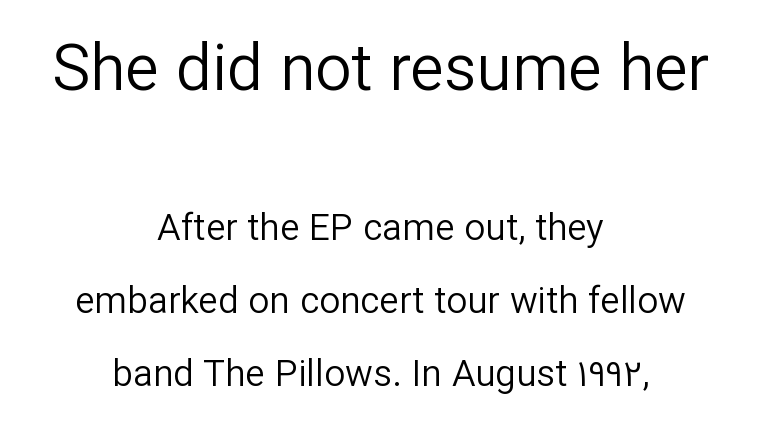
Q: Is the text bold? A: No.
Q: Is the text italic (slanted)? A: No, it is upright.
Q: Is the typeface a serif or a sans-serif typeface? A: Sans-serif.
Q: Is the text underlined? A: No.
Q: How is the paragraph aligned? A: Centered.
Q: Is the spacing between letters normal or unusually wide? A: Normal.
Q: Is the spacing between lines tight, normal or loose? A: Loose.
Q: Which block of text is set in a larger size, the first (top) or the second (bottom)? A: The first (top) one.
Q: Width (condensed, normal, or wide)? A: Normal.
Q: Stroke contrast? A: Low.
Q: x-height? A: Medium.
Q: Monospaced? A: No.
